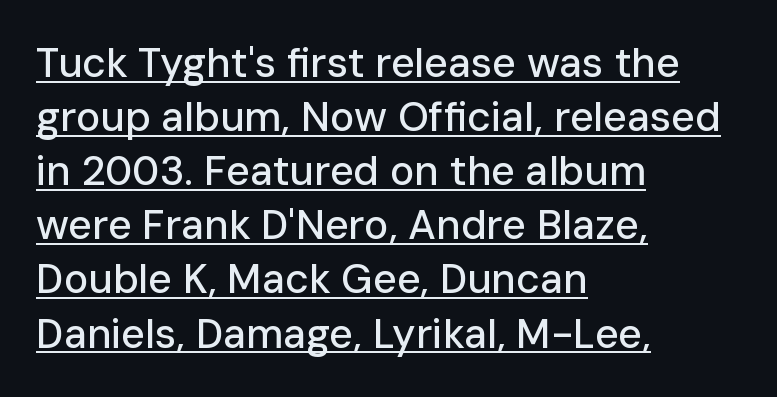
The image shows 41 px sans-serif type, upright; set left-aligned, normal line spacing (1.32x), normal letter spacing, underlined; low stroke contrast and a medium x-height.
